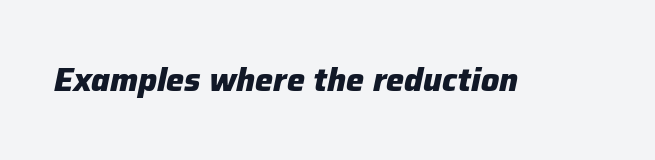
The image shows 32 px heavy type, italic (leaning right); set normal letter spacing, not underlined; low stroke contrast and a medium x-height.
